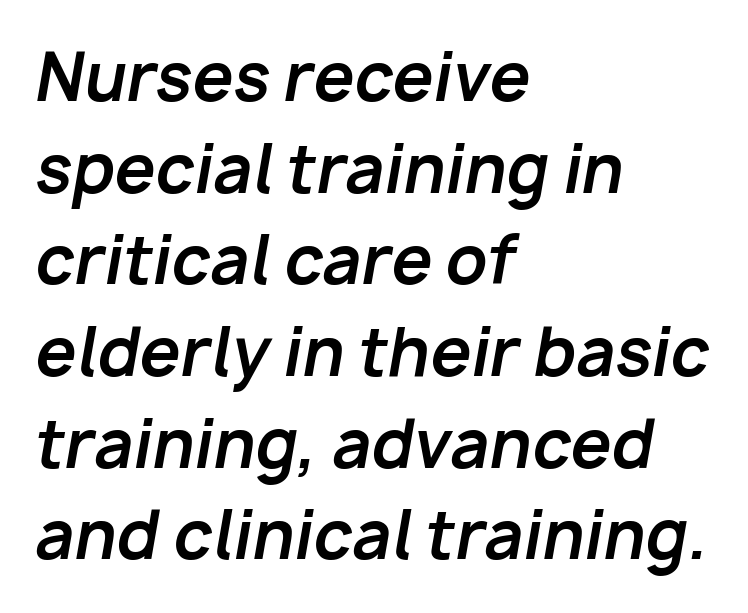
The passage shown is not underscored anywhere. Regular leading. Each letter keeps its own natural width here, so spacing adapts to shape. The rendering applies a slant to the glyphs.
